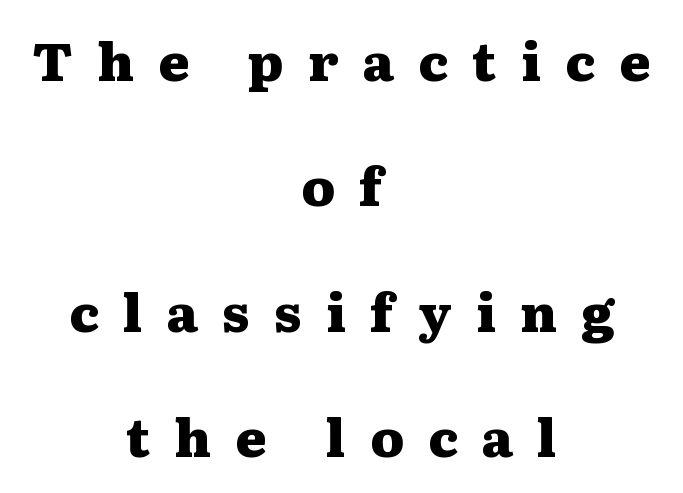
The image shows 52 px heavy, wide serif type, upright; set centered, loose line spacing (2.41x), unusually wide letter spacing (+0.47 em), not underlined; medium stroke contrast and a medium x-height.
